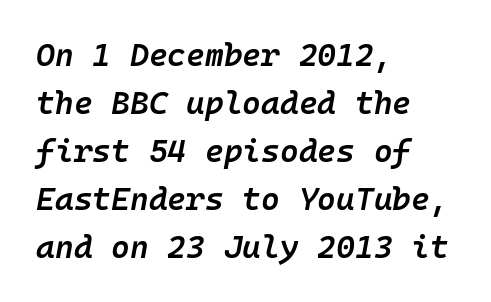
{"italic": "yes", "lean": "right", "slant_degrees": 10, "bold": "semi", "weight": "semibold", "width": "normal", "stroke_contrast": "low", "x_height": "medium", "underline": "no", "align": "left", "line_spacing": "normal", "line_spacing_ratio": 1.5, "letter_spacing": "normal", "letter_spacing_em": 0.0, "glyph_px": 32}
